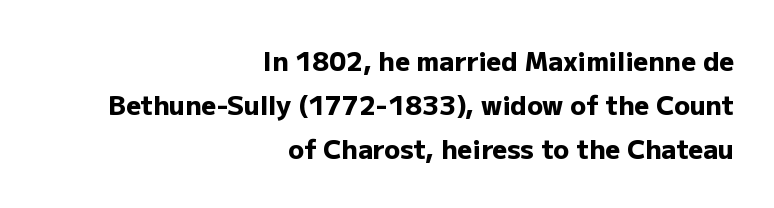
Q: Is the text bold? A: Yes.
Q: Is the text italic (slanted)? A: No, it is upright.
Q: Is the text underlined? A: No.
Q: How is the paragraph aligned? A: Right-aligned.
Q: Is the spacing between letters normal or unusually wide? A: Normal.
Q: Is the spacing between lines tight, normal or loose? A: Normal.
